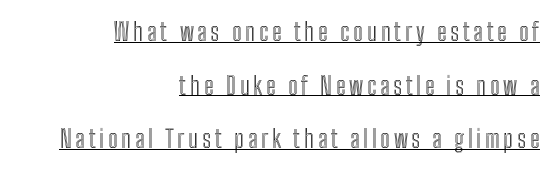
Q: Is the text italic (slanted)? A: No, it is upright.
Q: Is the text underlined? A: Yes.
Q: How is the paragraph aligned? A: Right-aligned.
Q: Is the spacing between lines tight, normal or loose? A: Loose.
